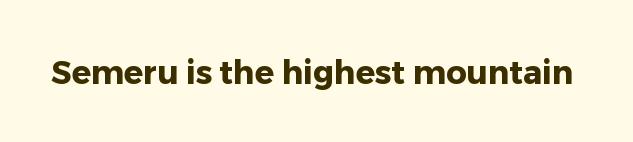
Every character sits straight up, as roman type does. Compared with typical body copy, the letter spacing here is the same. Lines of text with bare space underneath. What kind of face is this? One without serifs — a sans. Note the varied advance widths — an 'i' is clearly narrower than an 'm'.
